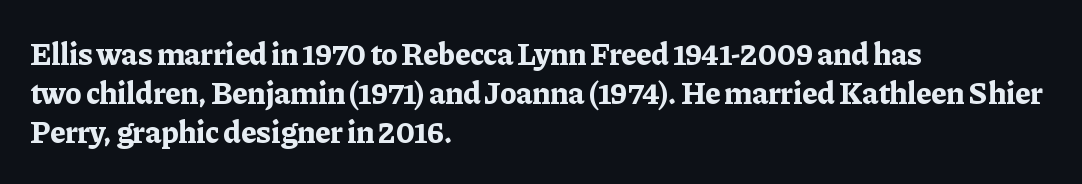
{"serif": "yes", "italic": "no", "bold": "yes", "weight": "bold", "width": "normal", "stroke_contrast": "low", "x_height": "medium", "monospaced": "no", "underline": "no", "align": "left", "line_spacing": "normal", "line_spacing_ratio": 1.26, "letter_spacing": "normal", "letter_spacing_em": 0.0, "glyph_px": 31}
